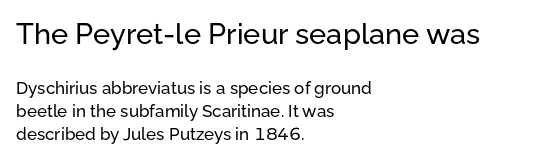
{"serif": "no", "italic": "no", "width": "normal", "stroke_contrast": "low", "x_height": "medium", "monospaced": "no", "underline": "no", "align": "left", "line_spacing": "normal", "line_spacing_ratio": 1.35, "letter_spacing": "normal", "letter_spacing_em": 0.0, "larger_block": "first", "size_ratio": 1.71, "glyph_px": 29}
